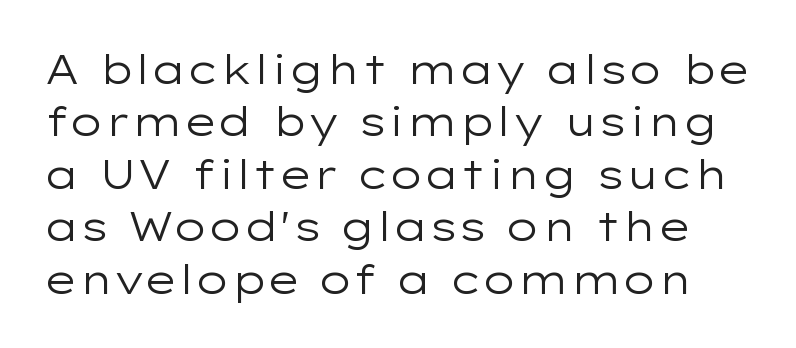
{"serif": "no", "italic": "no", "bold": "no", "weight": "regular", "width": "wide", "stroke_contrast": "low", "x_height": "medium", "monospaced": "no", "underline": "no", "line_spacing": "normal", "line_spacing_ratio": 1.31, "letter_spacing": "normal", "letter_spacing_em": 0.0, "glyph_px": 40}
